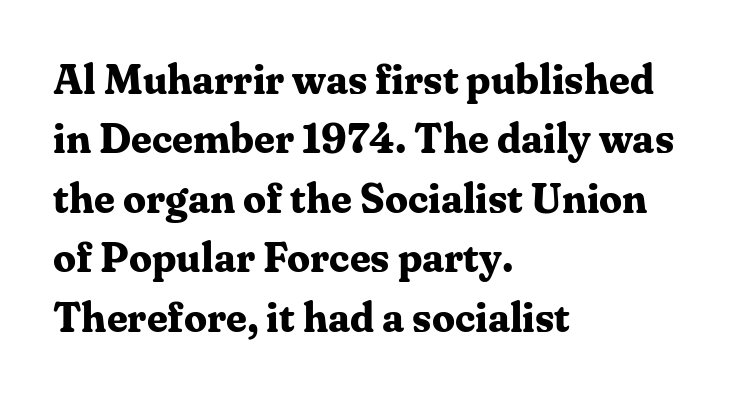
The image shows 41 px bold serif type, upright; set left-aligned, normal line spacing (1.45x), normal letter spacing, not underlined; medium stroke contrast and a medium x-height.
